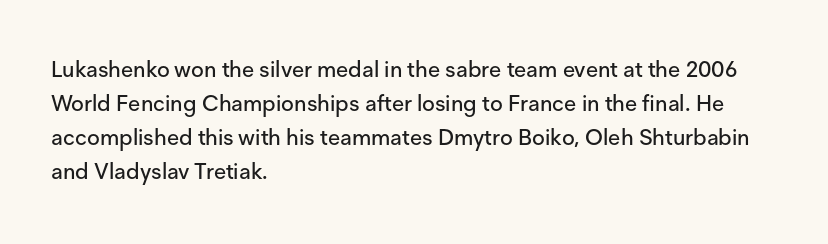
Q: Is the text italic (slanted)? A: No, it is upright.
Q: Is the text underlined? A: No.
Q: How is the paragraph aligned? A: Left-aligned.
Q: Is the spacing between letters normal or unusually wide? A: Normal.
Q: Is the spacing between lines tight, normal or loose? A: Normal.
